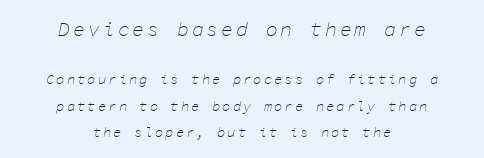
Vertically, the passage feels expansive, rows floating well apart. Note: larger setting up top, smaller setting below. The glyphs look as if they've been sheared to an angle. Compared with a typical body face, this is equally light or lighter still. The typesetter chose a symmetrical, centered arrangement here. Nobody drew a line under any word here.
